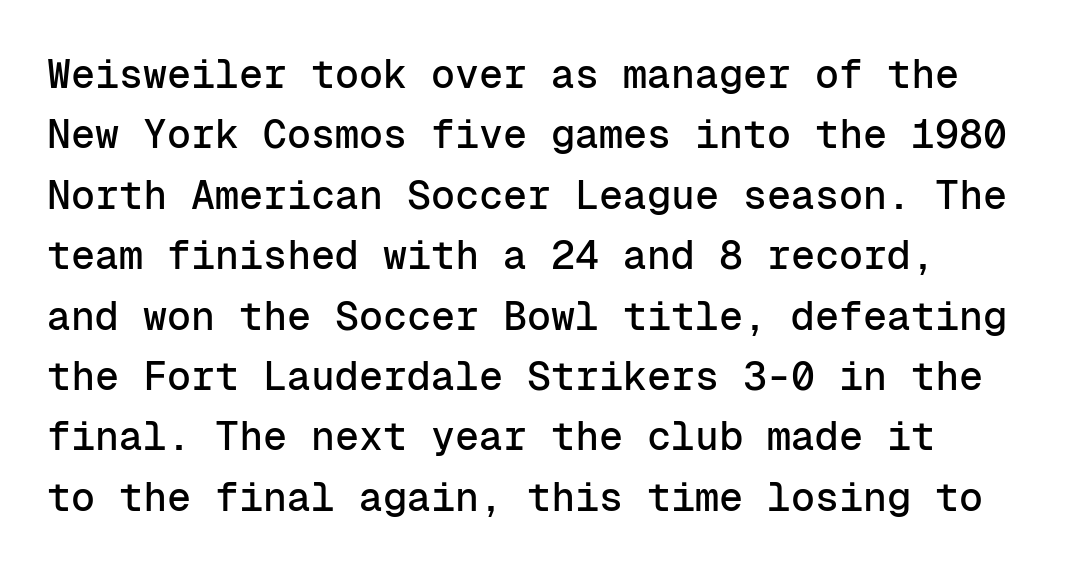
Serifs: no, the terminals of the letterforms are clean. This sample has the even, mechanical cadence of fixed-width lettering. Visually the block forms a straight wall on the left and a jagged coastline on the right. Anything drawn beneath the words? Only blank space. A normal amount of white space separates one row of letters from the next. Upright lettering throughout.
